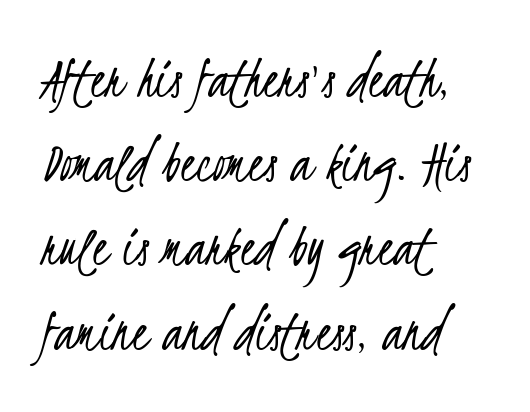
Q: Is the text bold? A: No.
Q: Is the typeface a serif or a sans-serif typeface? A: Sans-serif.
Q: Is the text underlined? A: No.
Q: How is the paragraph aligned? A: Left-aligned.
Q: Is the spacing between letters normal or unusually wide? A: Normal.
Q: Is the spacing between lines tight, normal or loose? A: Normal.
Q: Width (condensed, normal, or wide)? A: Condensed.
Q: Stroke contrast? A: Low.
Q: x-height? A: Small.
Q: Monospaced? A: No.
